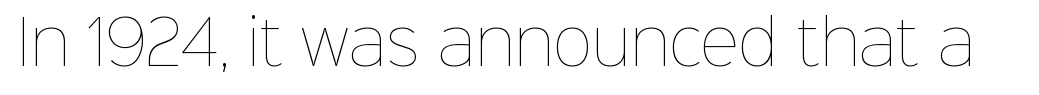
Q: Is the text bold? A: No.
Q: Is the text italic (slanted)? A: No, it is upright.
Q: Is the text underlined? A: No.
Q: Is the spacing between letters normal or unusually wide? A: Normal.
Q: Width (condensed, normal, or wide)? A: Normal.
Q: Stroke contrast? A: Low.
Q: x-height? A: Medium.
Q: Monospaced? A: No.
